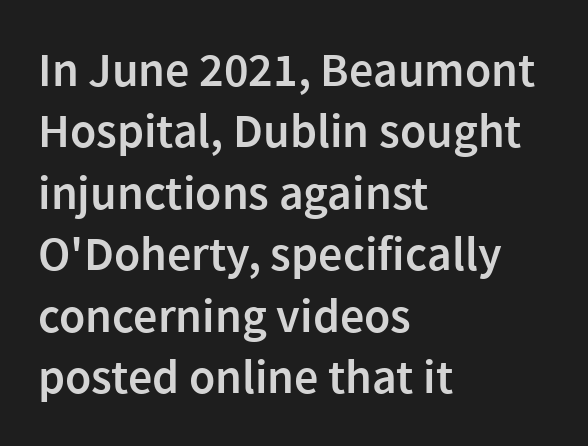
The image shows 48 px semibold sans-serif type, upright; set left-aligned, normal line spacing (1.28x), normal letter spacing, not underlined; a medium x-height.
